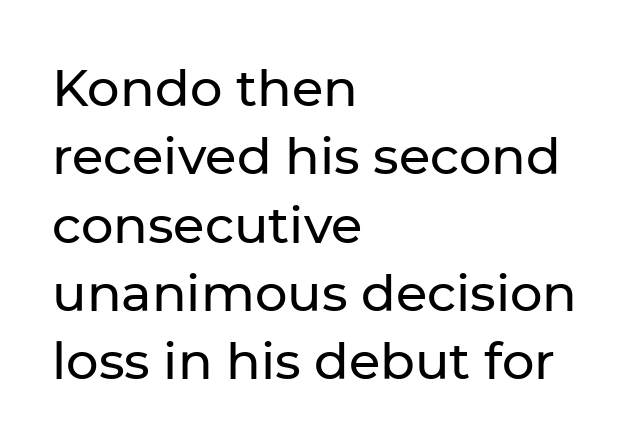
The image shows 51 px sans-serif type, upright; set left-aligned, normal line spacing (1.34x), normal letter spacing, not underlined; low stroke contrast and a medium x-height.
